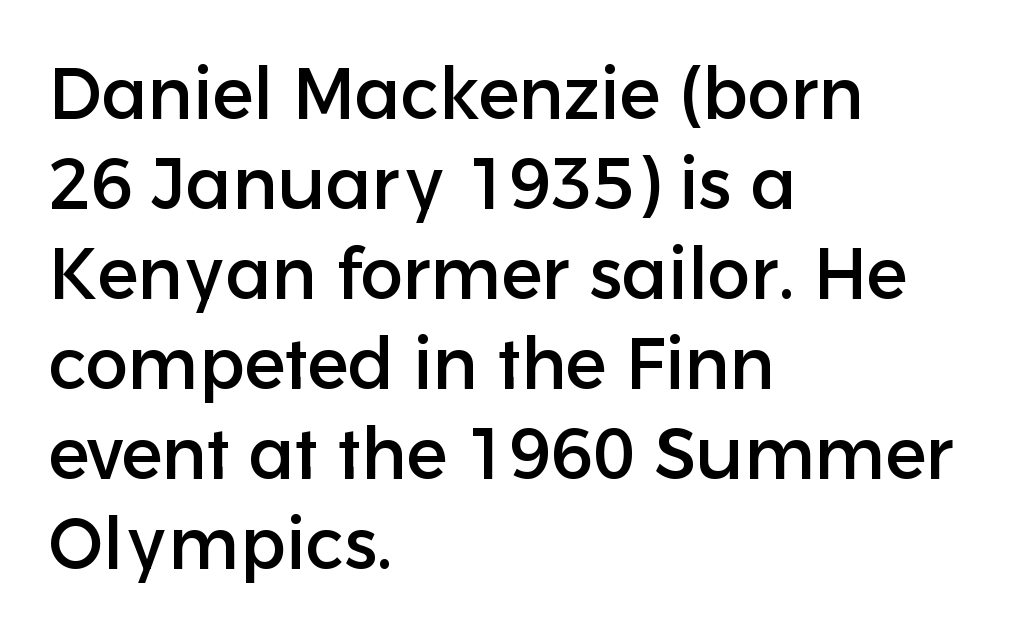
Q: Is the text italic (slanted)? A: No, it is upright.
Q: Is the typeface a serif or a sans-serif typeface? A: Sans-serif.
Q: Is the text underlined? A: No.
Q: How is the paragraph aligned? A: Left-aligned.
Q: Is the spacing between letters normal or unusually wide? A: Normal.
Q: Is the spacing between lines tight, normal or loose? A: Normal.
Q: Width (condensed, normal, or wide)? A: Normal.
Q: Stroke contrast? A: Low.
Q: x-height? A: Medium.
Q: Monospaced? A: No.
